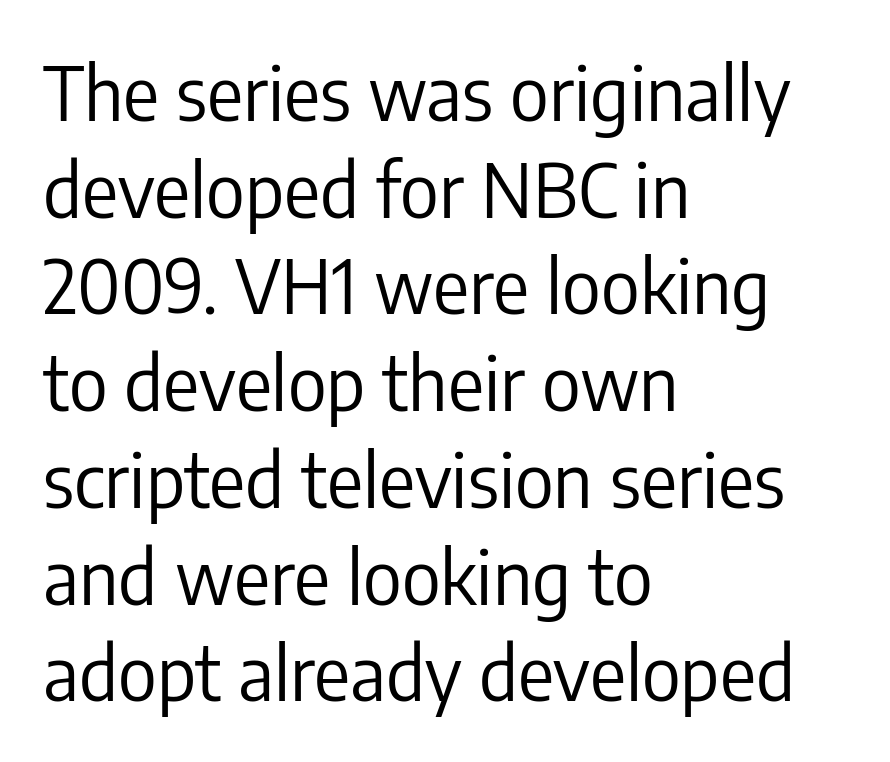
{"serif": "no", "italic": "no", "bold": "no", "weight": "regular", "width": "condensed", "stroke_contrast": "low", "x_height": "medium", "monospaced": "no", "underline": "no", "align": "left", "line_spacing": "normal", "line_spacing_ratio": 1.29, "letter_spacing": "normal", "letter_spacing_em": 0.0, "glyph_px": 75}
